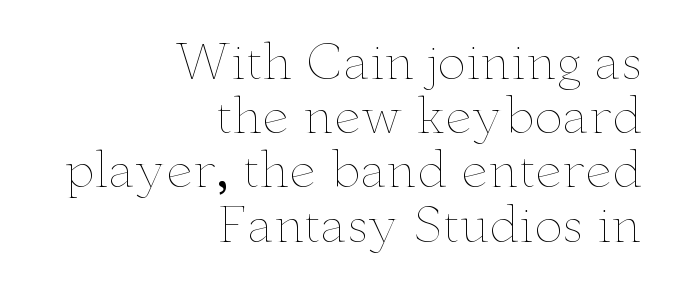
The space directly below the letters is spotless. Each letter keeps its own natural width here, so spacing adapts to shape. Characters follow at the spacing the type designer built in. In CSS terms this would be text-align: right.
